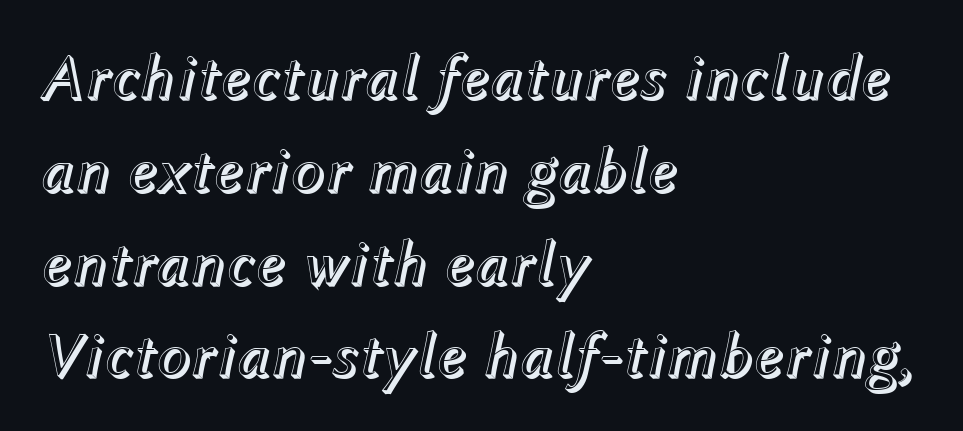
Q: Is the text italic (slanted)? A: Yes, it leans right by about 12 degrees.
Q: Is the text underlined? A: No.
Q: How is the paragraph aligned? A: Left-aligned.
Q: Is the spacing between letters normal or unusually wide? A: Normal.
Q: Is the spacing between lines tight, normal or loose? A: Normal.
Q: Width (condensed, normal, or wide)? A: Normal.
Q: x-height? A: Medium.
Q: Monospaced? A: No.
